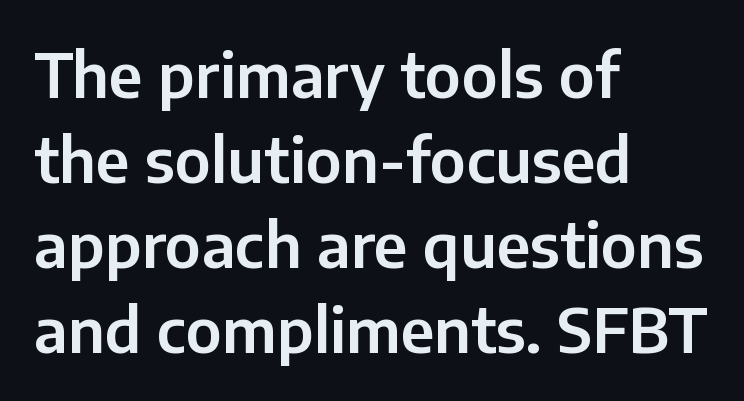
Q: Is the text italic (slanted)? A: No, it is upright.
Q: Is the typeface a serif or a sans-serif typeface? A: Sans-serif.
Q: Is the text underlined? A: No.
Q: How is the paragraph aligned? A: Left-aligned.
Q: Is the spacing between letters normal or unusually wide? A: Normal.
Q: Is the spacing between lines tight, normal or loose? A: Normal.
Q: Width (condensed, normal, or wide)? A: Normal.
Q: Stroke contrast? A: Low.
Q: x-height? A: Medium.
Q: Monospaced? A: No.
